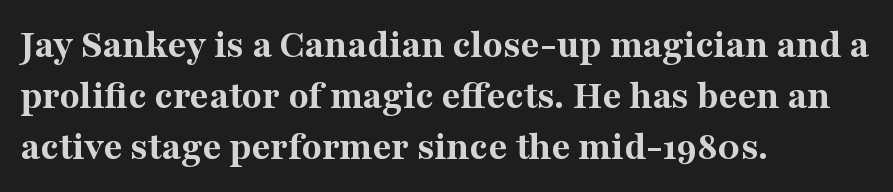
Typesetter's note: full bold, strokes at maximum text heaviness. The compositor pushed each line to the left boundary. These lines were composed using upright roman letters. What kind of face is this? One with serifs.
